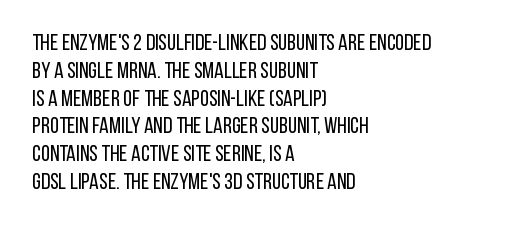
The image shows 23 px text type, upright; set left-aligned, line spacing 1.21x, normal letter spacing, not underlined.
